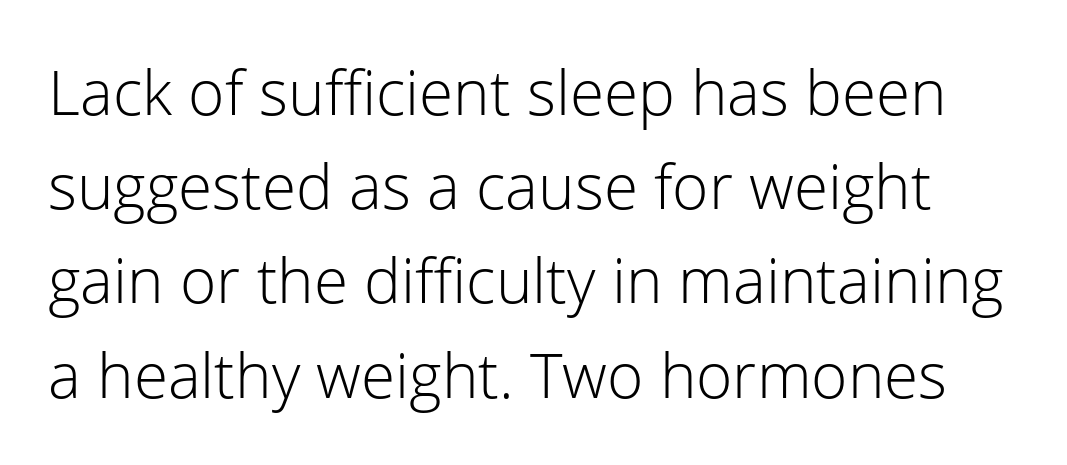
The image shows 62 px light sans-serif type, upright; set normal line spacing (1.52x), normal letter spacing, not underlined; low stroke contrast and a medium x-height.
